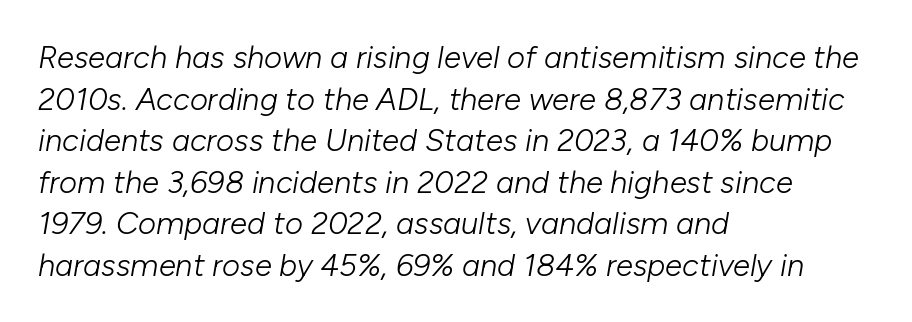
{"italic": "yes", "lean": "right", "slant_degrees": 10, "bold": "no", "weight": "light", "width": "normal", "stroke_contrast": "low", "x_height": "medium", "monospaced": "no", "underline": "no", "align": "left", "line_spacing": "normal", "line_spacing_ratio": 1.34, "letter_spacing": "normal", "letter_spacing_em": 0.0, "glyph_px": 31}
